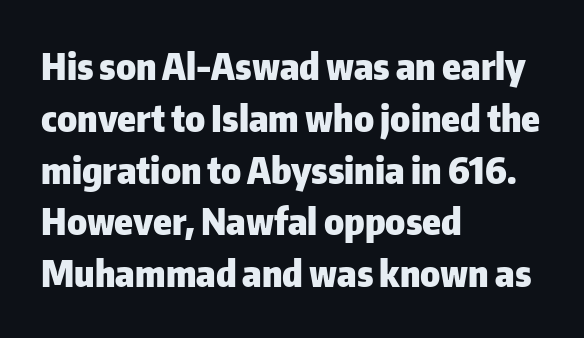
The image shows 37 px heavy sans-serif type, upright; set left-aligned, normal line spacing (1.4x), normal letter spacing, not underlined; low stroke contrast and a medium x-height.
